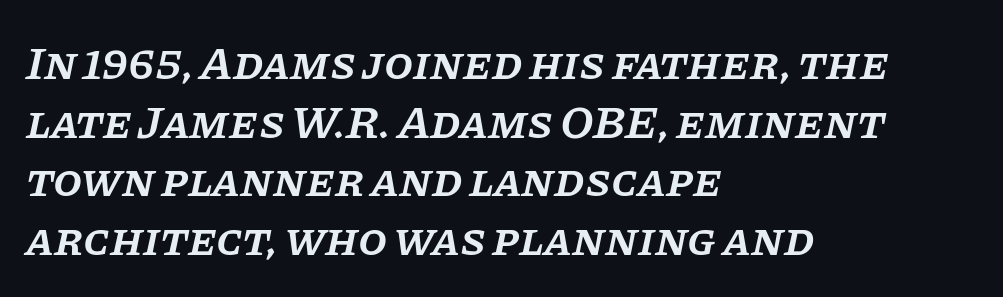
{"serif": "yes", "italic": "yes", "lean": "right", "slant_degrees": 11, "bold": "semi", "weight": "semibold", "width": "normal", "stroke_contrast": "low", "x_height": "large", "monospaced": "no", "underline": "no", "align": "left", "line_spacing": "normal", "line_spacing_ratio": 1.25, "letter_spacing": "normal", "letter_spacing_em": 0.0, "glyph_px": 47}
